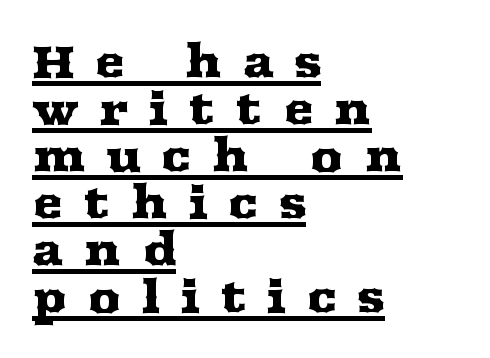
The image shows 46 px wide serif type, upright; set left-aligned, tight line spacing (1.02x), unusually wide letter spacing (+0.44 em), underlined; medium stroke contrast and a medium x-height.
